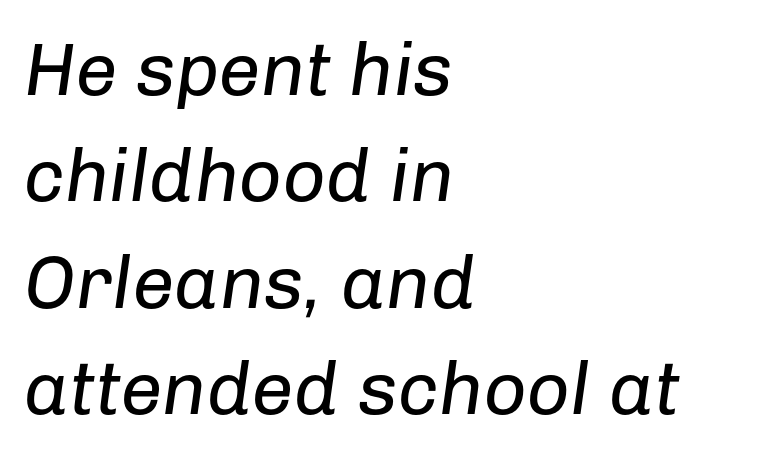
Notice how descenders clear the ascenders below comfortably — that's standard leading. Compared with ordinary roman type, these characters are visibly tilted. Stroke thickness stays within the range of a standard reading face or lighter. These lines stack with their left ends in a neat column.
